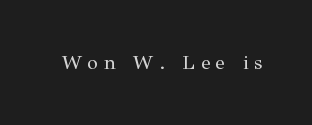
{"italic": "no", "bold": "no", "underline": "no", "letter_spacing": "wide", "letter_spacing_em": 0.27, "glyph_px": 20}
